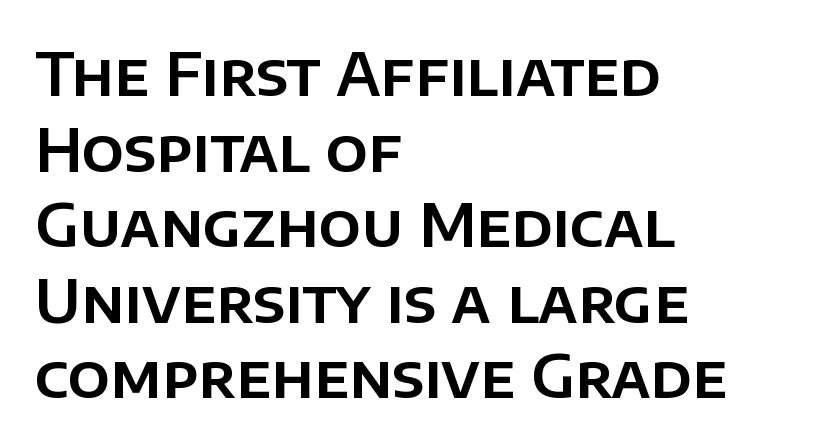
Unmarked baselines from the first word to the last. These lines stack with their left ends in a neat column. The rendering uses a moderate line-height, typical for paragraphs. This is roman type, the default non-slanted kind.
